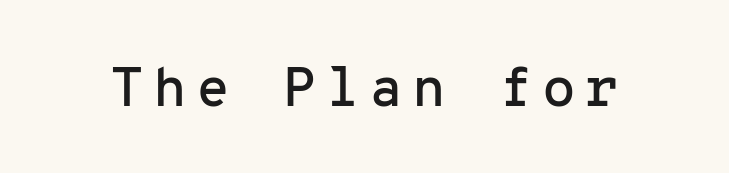
The image shows 55 px sans-serif type, upright, monospaced; set not underlined; low stroke contrast and a medium x-height.
